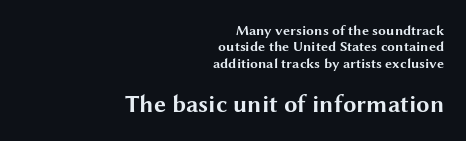
Typographic density is high because the face is bold. Characters remain perfectly vertical along every line. Reading down the block, your eye finds every line finishing at a fixed right position. Decoration check: the copy has no underline. The face used here is rendered with its standard letterfit. Size hierarchy here favors the trailing block over the leading one.
